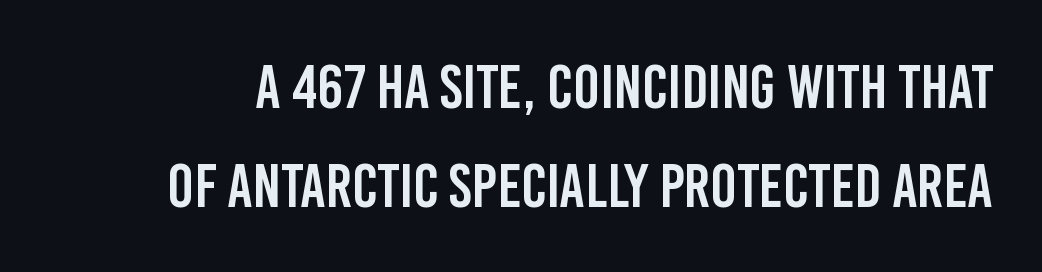
The image shows 62 px condensed sans-serif type, upright; set normal line spacing (1.59x), normal letter spacing, not underlined; low stroke contrast and a large x-height.
